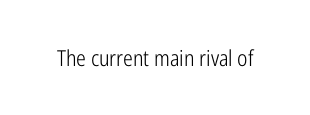
Q: Is the text bold? A: No.
Q: Is the text italic (slanted)? A: No, it is upright.
Q: Is the text underlined? A: No.
Q: Is the spacing between letters normal or unusually wide? A: Normal.
